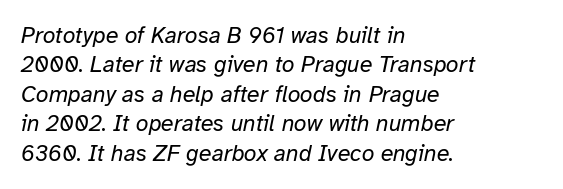
Q: Is the text bold? A: No.
Q: Is the text italic (slanted)? A: Yes, it leans right by about 12 degrees.
Q: Is the text underlined? A: No.
Q: How is the paragraph aligned? A: Left-aligned.
Q: Is the spacing between letters normal or unusually wide? A: Normal.
Q: Is the spacing between lines tight, normal or loose? A: Normal.
